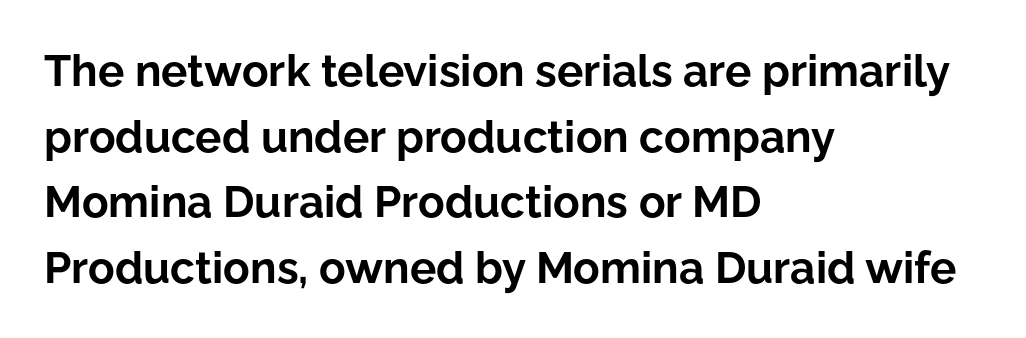
Q: Is the text bold? A: Yes.
Q: Is the text italic (slanted)? A: No, it is upright.
Q: Is the typeface a serif or a sans-serif typeface? A: Sans-serif.
Q: Is the text underlined? A: No.
Q: How is the paragraph aligned? A: Left-aligned.
Q: Is the spacing between letters normal or unusually wide? A: Normal.
Q: Is the spacing between lines tight, normal or loose? A: Normal.
Q: Width (condensed, normal, or wide)? A: Normal.
Q: Stroke contrast? A: Low.
Q: x-height? A: Medium.
Q: Monospaced? A: No.
